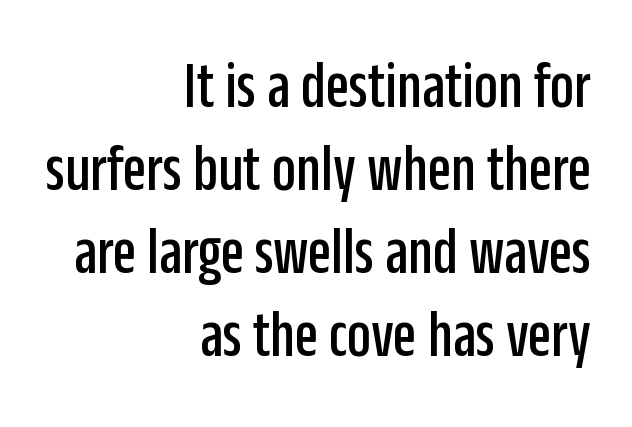
The image shows 67 px condensed sans-serif type, upright; set right-aligned, line spacing 1.24x, normal letter spacing, not underlined; low stroke contrast and a large x-height.
